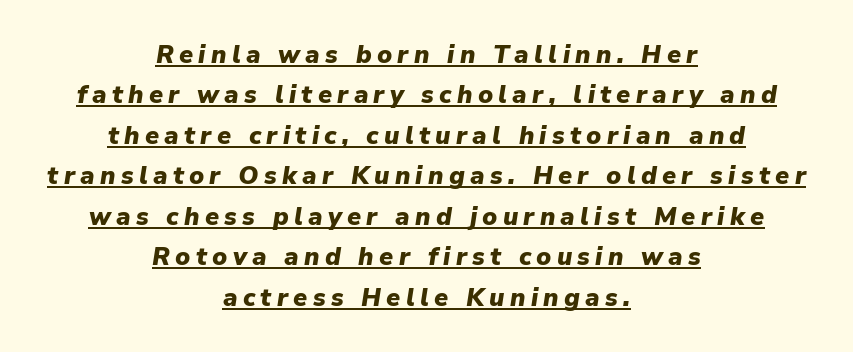
Q: Is the text bold? A: Yes.
Q: Is the text italic (slanted)? A: Yes, it leans right by about 9 degrees.
Q: Is the text underlined? A: Yes.
Q: How is the paragraph aligned? A: Centered.
Q: Is the spacing between letters normal or unusually wide? A: Unusually wide.
Q: Is the spacing between lines tight, normal or loose? A: Normal.
